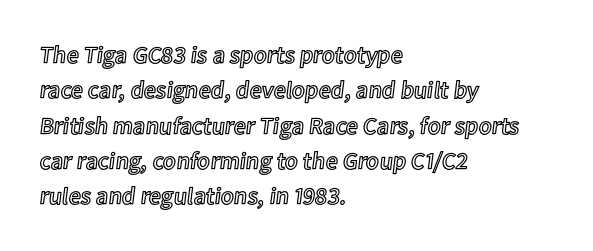
{"underline": "no", "align": "left", "line_spacing": "normal", "line_spacing_ratio": 1.47, "letter_spacing": "normal", "letter_spacing_em": 0.0, "glyph_px": 24}
